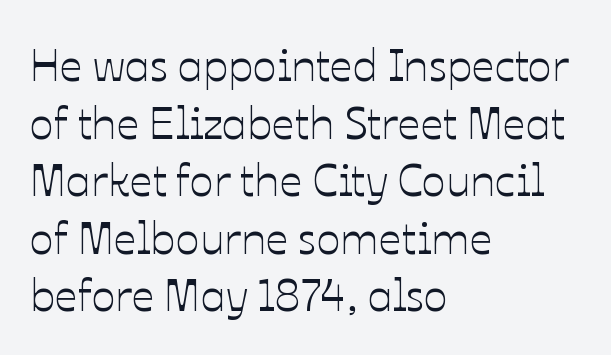
The passage shown has conventional tracking throughout. Underlining? Definitely not there. The text block is weighted toward the left margin, trailing off unevenly rightward. The rows are spaced the way most documents space them. The typography opts for an upright posture over an oblique one. Is this a fixed-width face? No — the glyphs have proportional, varying widths.
